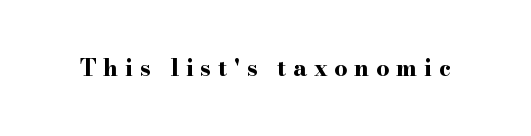
Q: Is the text bold? A: Yes.
Q: Is the text italic (slanted)? A: No, it is upright.
Q: Is the text underlined? A: No.
Q: Is the spacing between letters normal or unusually wide? A: Unusually wide.
